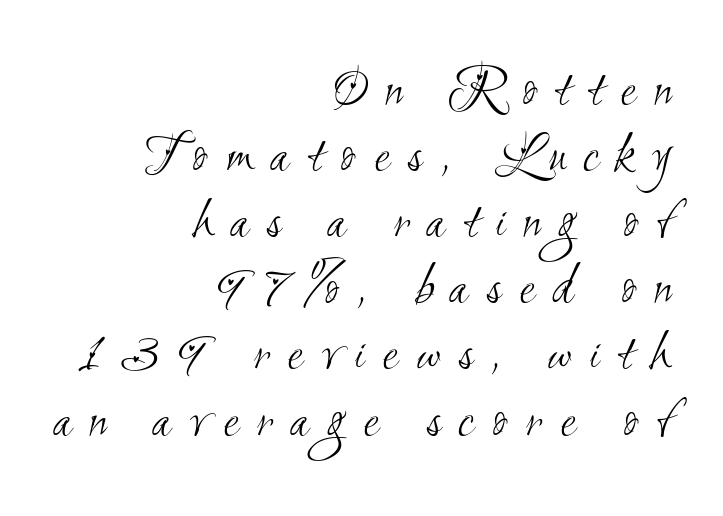
The image shows 57 px light, condensed sans-serif type; set right-aligned, line spacing 1.16x, unusually wide letter spacing (+0.31 em), not underlined; medium stroke contrast and a small x-height.
